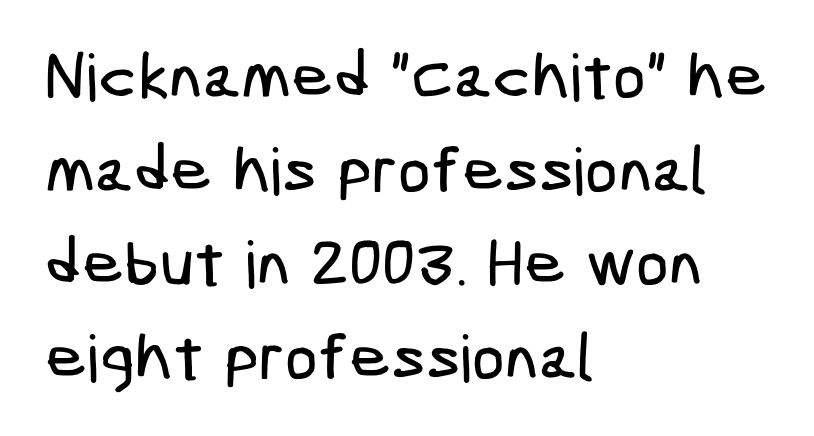
The image shows 65 px condensed sans-serif type; set left-aligned, normal line spacing (1.44x), normal letter spacing, not underlined; low stroke contrast and a medium x-height.
